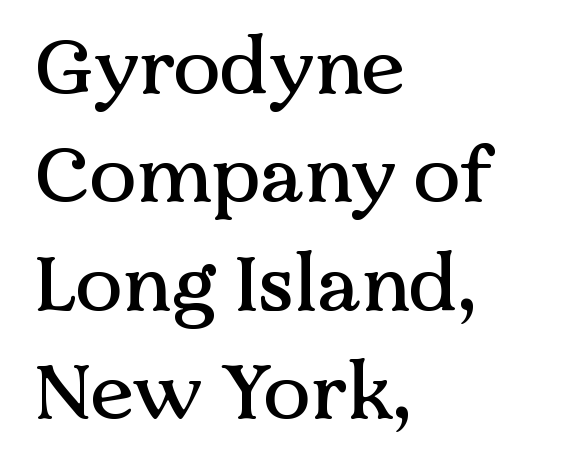
The glyphs are unaccompanied by any horizontal stroke below them. Each line starts at the same left margin while the right side varies. The leading is moderate, giving the passage an even texture. You could not count columns in this text — the font is proportionally spaced. Unlike a clean sans, this face finishes its strokes with serifs. Default kerning and tracking; the words read as compact shapes.
